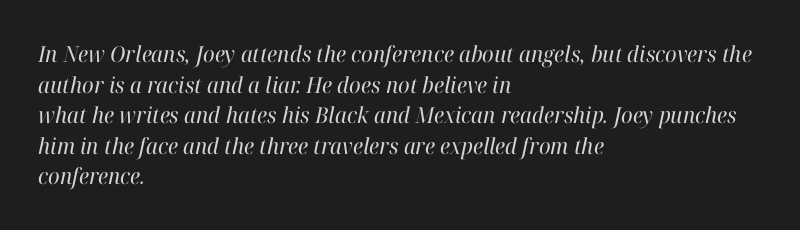
{"italic": "yes", "lean": "right", "slant_degrees": 12, "bold": "no", "underline": "no", "align": "left", "line_spacing": "normal", "line_spacing_ratio": 1.39, "letter_spacing": "normal", "letter_spacing_em": 0.0, "glyph_px": 22}
